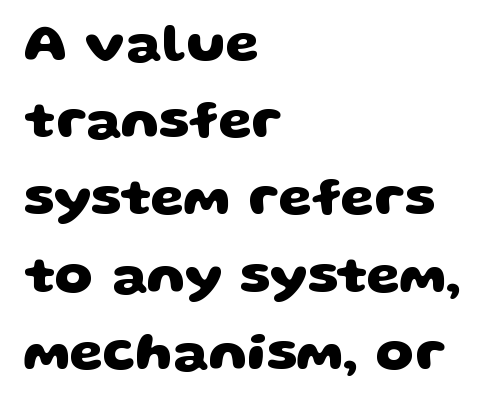
The typesetter chose a ragged-right arrangement here. This block has exactly the height ordinary leading produces. Honestly, there is no underline to notice here at all. This is heavy type, rendered in bold. The tracking reads as untouched default to a designer's eye.
